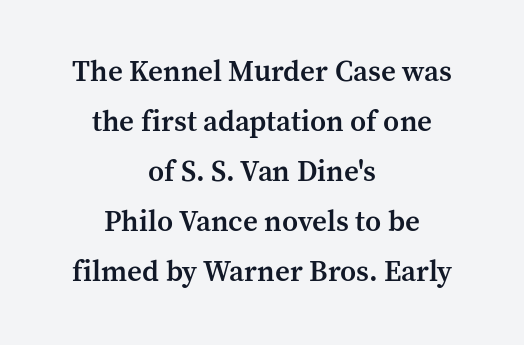
Set as a demibold, roughly 600 on the weight scale. The gap between lines stays unmarked. Varying glyph widths throughout — classic text-font behaviour. Quick note: not italic, upright.
